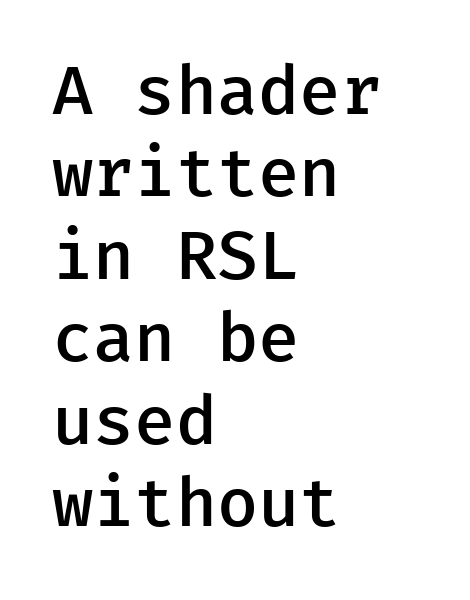
The image shows 67 px semibold sans-serif type, upright; set left-aligned, line spacing 1.23x, normal letter spacing, not underlined; low stroke contrast and a medium x-height.
